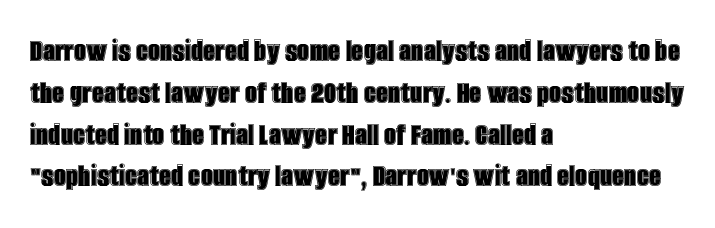
The image shows 34 px condensed type, upright; set left-aligned, line spacing 1.23x, normal letter spacing, not underlined; a large x-height.
